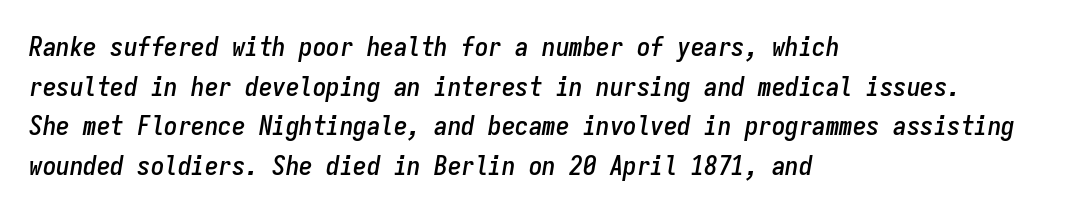
The passage shown leans; its letterforms are oblique. Letters rest on an invisible, unmarked baseline. The designer left line spacing at the default. This sample is left-justified, so line endings fall wherever the words run out.
